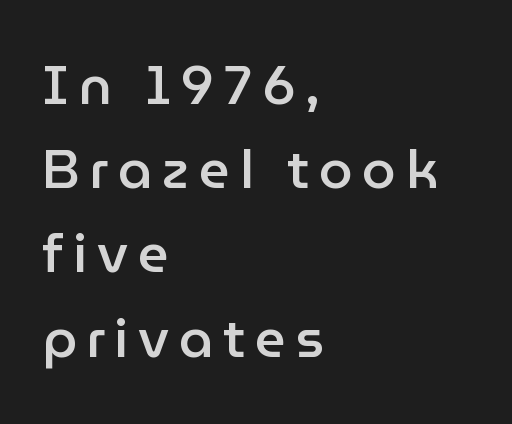
{"serif": "no", "italic": "no", "bold": "semi", "weight": "semibold", "width": "normal", "stroke_contrast": "low", "x_height": "medium", "monospaced": "no", "underline": "no", "align": "left", "line_spacing": "normal", "line_spacing_ratio": 1.56, "glyph_px": 54}
